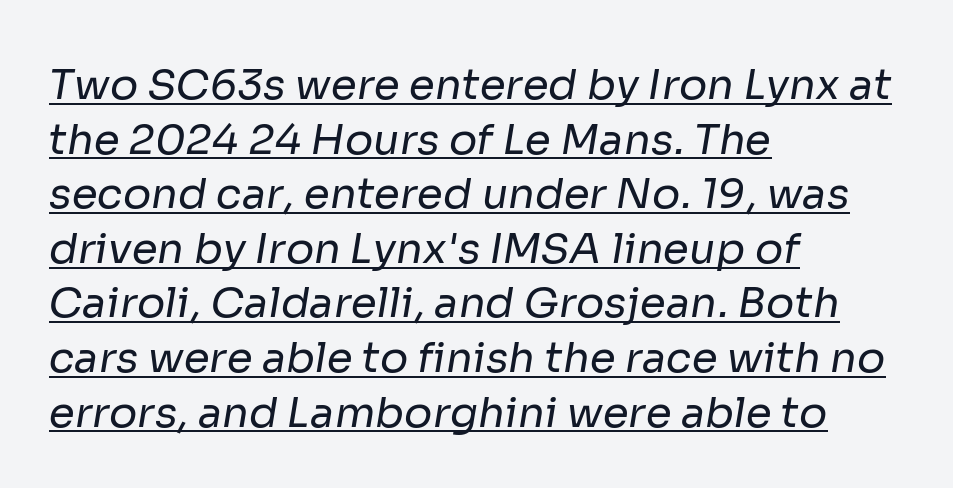
The image shows 42 px regular-weight sans-serif type; set left-aligned, normal line spacing (1.3x), normal letter spacing, underlined; low stroke contrast and a medium x-height.
